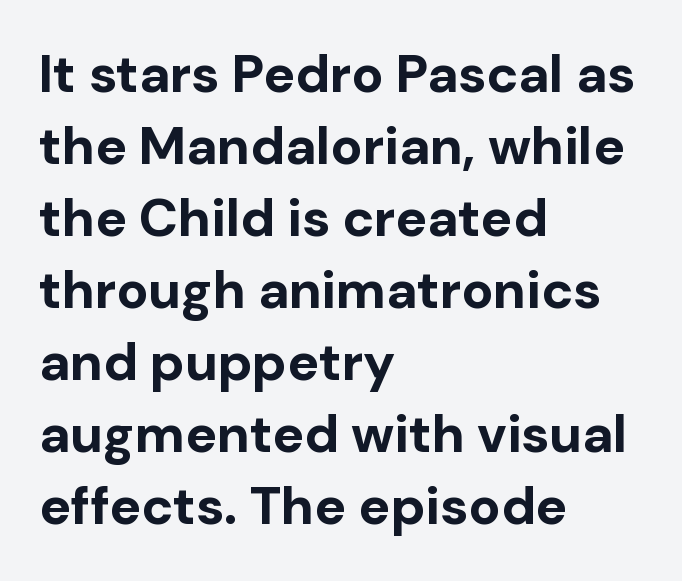
{"serif": "no", "italic": "no", "bold": "yes", "weight": "bold", "width": "normal", "stroke_contrast": "low", "x_height": "medium", "monospaced": "no", "underline": "no", "align": "left", "line_spacing": "normal", "line_spacing_ratio": 1.36, "letter_spacing": "normal", "letter_spacing_em": 0.0, "glyph_px": 53}
